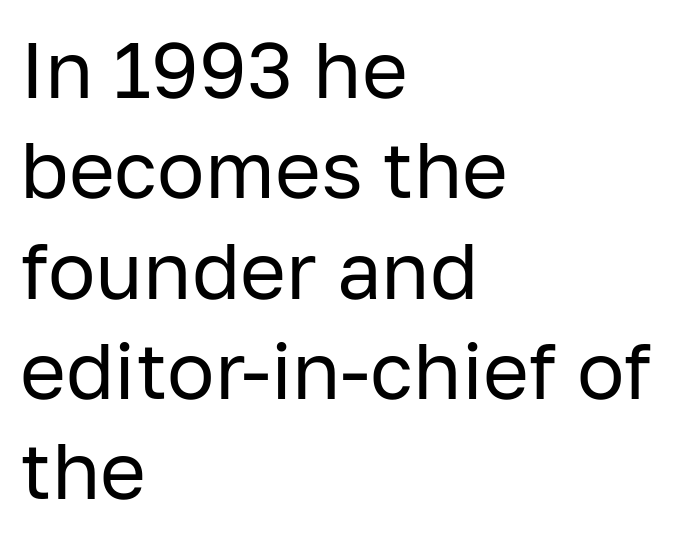
The passage shown is not underscored anywhere. The face used here is proportionally spaced, like ordinary book or web type. Students, note that the glyphs here touch the page at normal intervals. The line-height multiplier appears to be the usual default. The compositor pushed each line to the left boundary.
